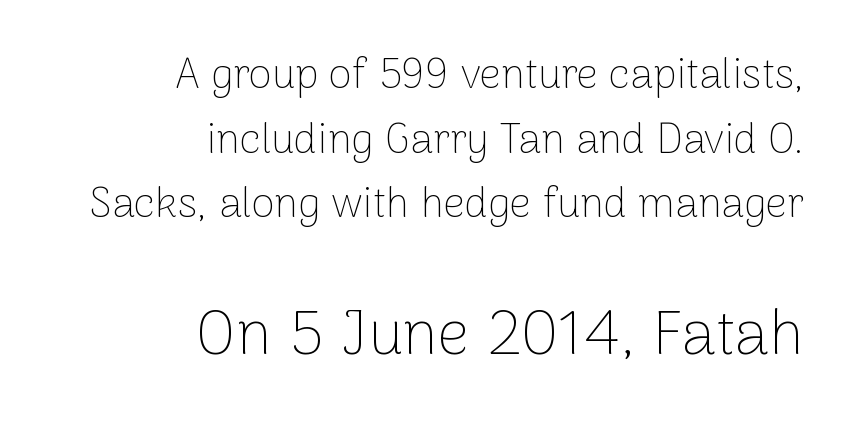
The image shows 63 px thin sans-serif type, upright; set right-aligned, normal line spacing (1.54x), normal letter spacing, not underlined; the second (bottom) block is 1.5x larger; low stroke contrast and a medium x-height.
